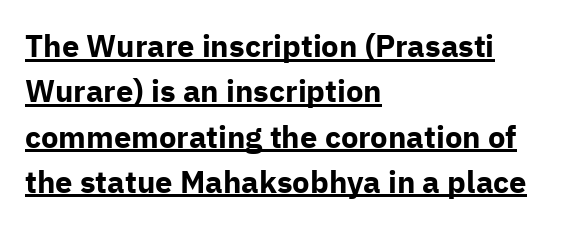
{"serif": "no", "italic": "no", "bold": "yes", "weight": "bold", "width": "normal", "stroke_contrast": "low", "x_height": "medium", "monospaced": "no", "underline": "yes", "align": "left", "line_spacing": "normal", "line_spacing_ratio": 1.46, "letter_spacing": "normal", "letter_spacing_em": 0.0, "glyph_px": 31}
